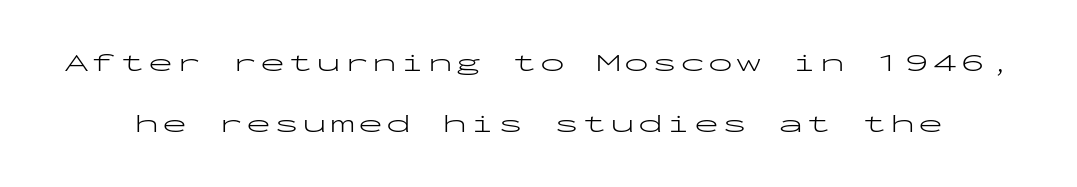
Posture: vertical. Stem width sits at or under what a default text font uses. Students, observe: this is what heavily led, spacious text looks like. The strip under each line holds only bare page.
